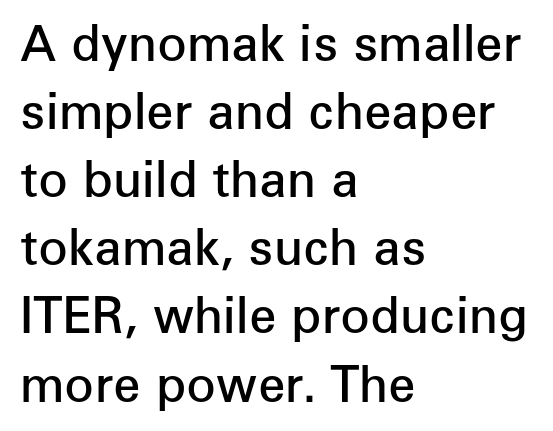
The image shows 49 px semibold sans-serif type, upright; set left-aligned, normal line spacing (1.39x), normal letter spacing, not underlined; low stroke contrast and a medium x-height.
